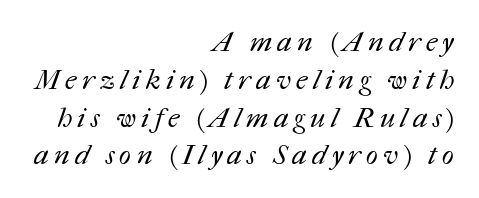
Q: Is the text bold? A: No.
Q: Is the text underlined? A: No.
Q: How is the paragraph aligned? A: Right-aligned.
Q: Is the spacing between lines tight, normal or loose? A: Normal.
Q: Width (condensed, normal, or wide)? A: Normal.
Q: Stroke contrast? A: Medium.
Q: x-height? A: Medium.
Q: Monospaced? A: No.
